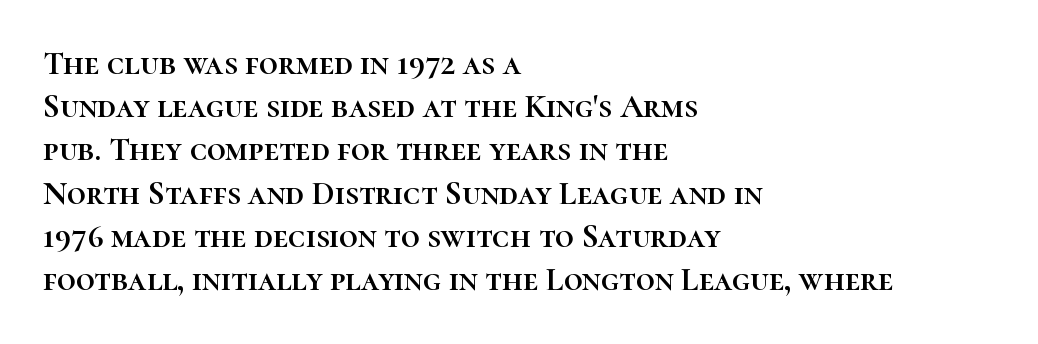
Q: Is the text italic (slanted)? A: No, it is upright.
Q: Is the text underlined? A: No.
Q: How is the paragraph aligned? A: Left-aligned.
Q: Is the spacing between letters normal or unusually wide? A: Normal.
Q: Is the spacing between lines tight, normal or loose? A: Normal.
Q: Width (condensed, normal, or wide)? A: Normal.
Q: Stroke contrast? A: High.
Q: x-height? A: Medium.
Q: Monospaced? A: No.
